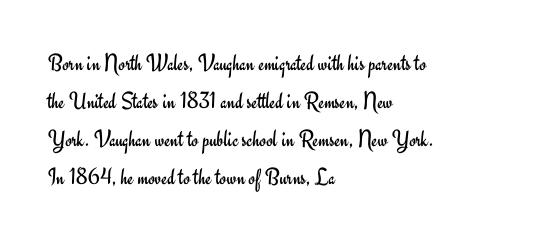
Q: Is the text bold? A: No.
Q: Is the text italic (slanted)? A: Yes.
Q: Is the text underlined? A: No.
Q: How is the paragraph aligned? A: Left-aligned.
Q: Is the spacing between letters normal or unusually wide? A: Normal.
Q: Is the spacing between lines tight, normal or loose? A: Normal.
